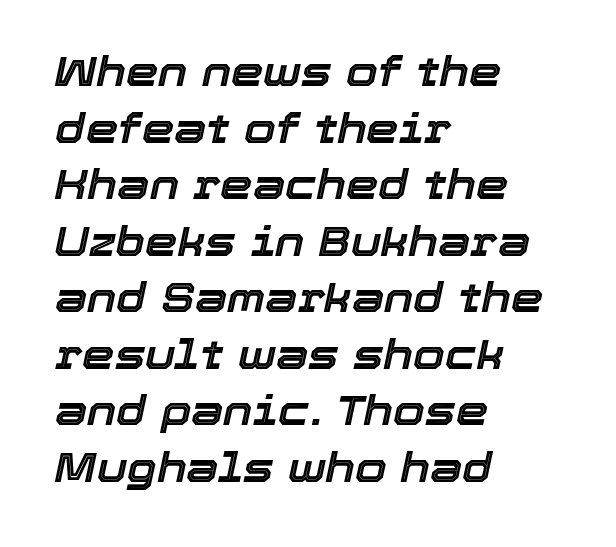
Q: Is the text italic (slanted)? A: Yes, it leans right by about 12 degrees.
Q: Is the text underlined? A: No.
Q: How is the paragraph aligned? A: Left-aligned.
Q: Is the spacing between letters normal or unusually wide? A: Normal.
Q: Is the spacing between lines tight, normal or loose? A: Normal.
Q: Width (condensed, normal, or wide)? A: Normal.
Q: x-height? A: Medium.
Q: Monospaced? A: No.
